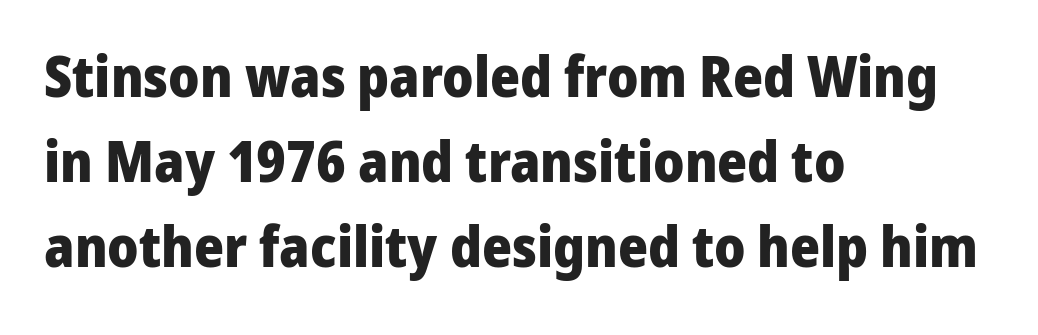
Nope, not italic — everything's standing straight. Honestly, the row spacing looks completely unremarkable. In terms of letterspacing, this is plain default setting. Heavy, bold letterforms. You could not count columns in this text — the font is proportionally spaced. I'd call this a sans setting — the letters go barefoot.
